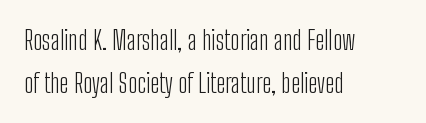
{"italic": "no", "bold": "no", "underline": "no", "align": "left", "line_spacing": "normal", "line_spacing_ratio": 1.64, "letter_spacing": "normal", "letter_spacing_em": 0.0, "glyph_px": 26}
